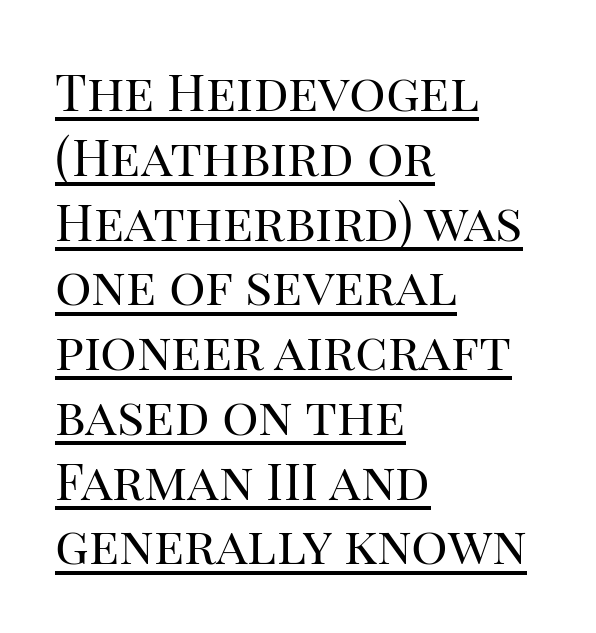
{"serif": "yes", "italic": "no", "bold": "no", "weight": "regular", "width": "normal", "stroke_contrast": "high", "x_height": "large", "monospaced": "no", "underline": "yes", "align": "left", "line_spacing": "normal", "line_spacing_ratio": 1.27, "letter_spacing": "normal", "letter_spacing_em": 0.0, "glyph_px": 51}
